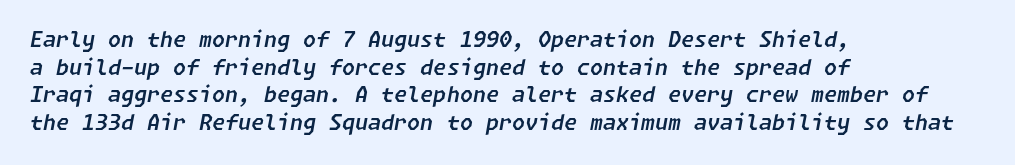
{"italic": "yes", "lean": "right", "slant_degrees": 11, "underline": "no", "align": "left", "line_spacing": "normal", "line_spacing_ratio": 1.31, "letter_spacing": "normal", "letter_spacing_em": 0.0, "glyph_px": 21}
